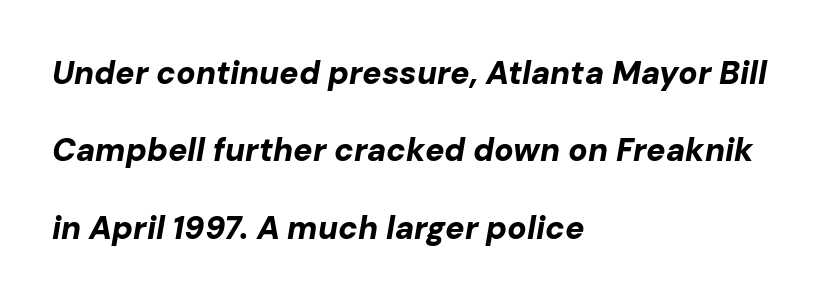
Unmarked baselines from the first word to the last. You could call the tracking neutral — neither tight nor loose. A typesetter would call this leading open, well beyond the default. Proportional: the letters do not fall into vertical columns. The rag falls on the right side of this text block.
